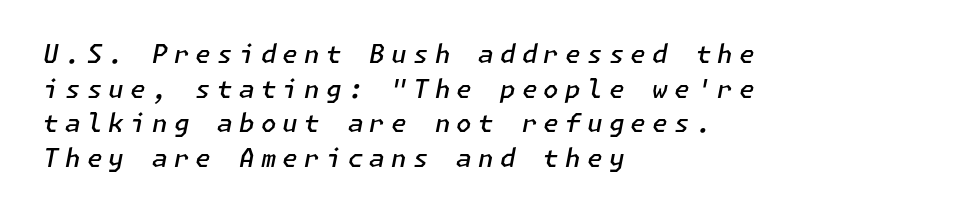
If you drew a ruler down the left edge, every line would touch it. The font's italic variant was chosen for this text. Loose tracking; the words dissolve into strings of separated letters. The leading is moderate, giving the passage an even texture.
